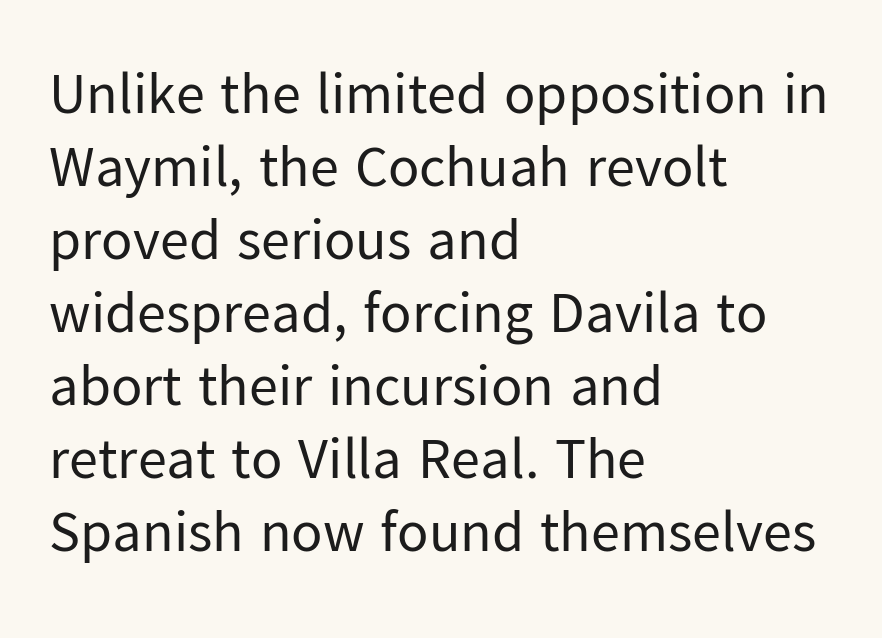
The image shows 58 px regular-weight sans-serif type, upright; set left-aligned, normal line spacing (1.26x), normal letter spacing, not underlined; low stroke contrast and a medium x-height.
